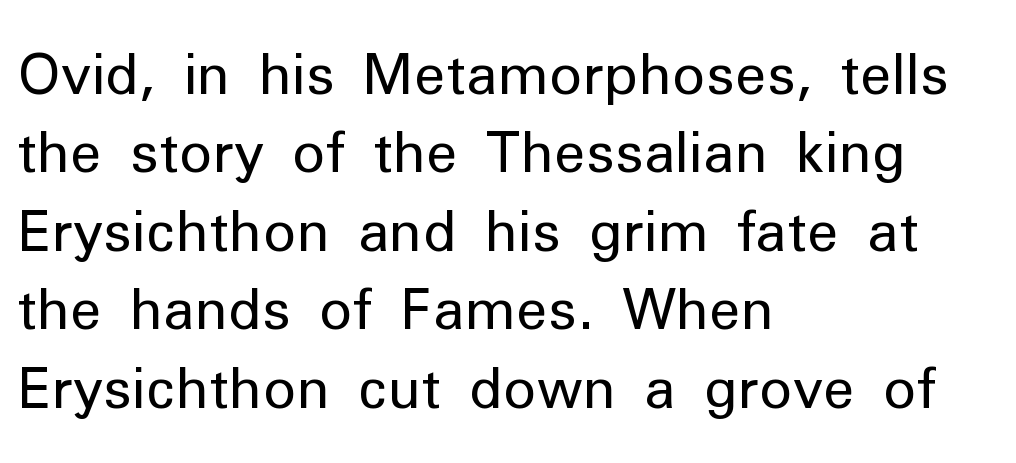
Lines of text with bare space underneath. A typesetter would call this proportional, since set widths differ per character. Summary of vertical rhythm: regular, with standard interline spacing. Compared with typical body copy, the letter spacing here is the same. This is sans-serif lettering, the kind often seen on screens and signage.
